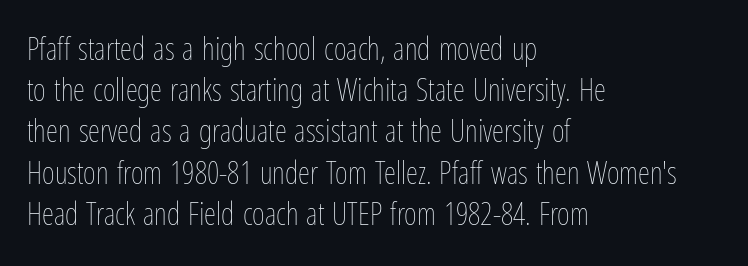
Caption: multi-line text, flush left, ragged right. These lines are rendered in a variable-pitch font. Descender tails drop into unmarked territory. Compared with typical body copy, the letter spacing here is the same.
